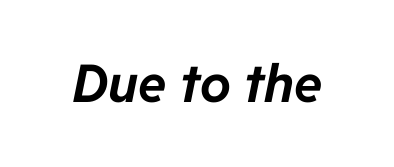
This rendering leaves character spacing at its baseline value. Plenty of ink on the page — the face is bold. The face used here is proportionally spaced, like ordinary book or web type. The foot of each line stays bare and open.
